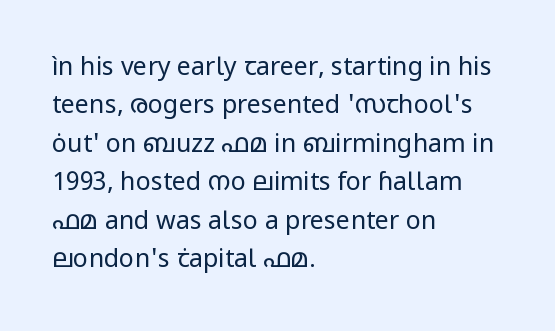
{"italic": "no", "bold": "no", "underline": "no", "align": "left", "line_spacing": "normal", "line_spacing_ratio": 1.54, "letter_spacing": "normal", "letter_spacing_em": 0.0, "glyph_px": 25}
